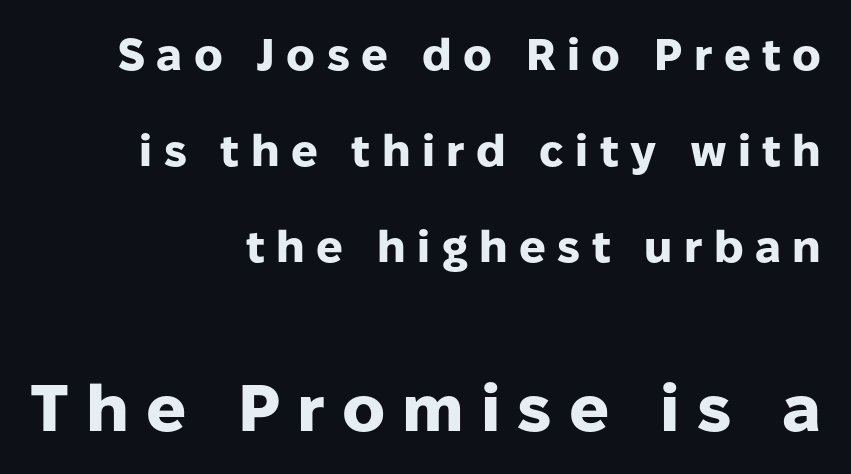
Q: Is the text bold? A: Yes.
Q: Is the text italic (slanted)? A: No, it is upright.
Q: Is the typeface a serif or a sans-serif typeface? A: Sans-serif.
Q: Is the text underlined? A: No.
Q: How is the paragraph aligned? A: Right-aligned.
Q: Is the spacing between letters normal or unusually wide? A: Unusually wide.
Q: Is the spacing between lines tight, normal or loose? A: Loose.
Q: Which block of text is set in a larger size, the first (top) or the second (bottom)? A: The second (bottom) one.
Q: Width (condensed, normal, or wide)? A: Normal.
Q: Stroke contrast? A: Low.
Q: x-height? A: Medium.
Q: Monospaced? A: No.
